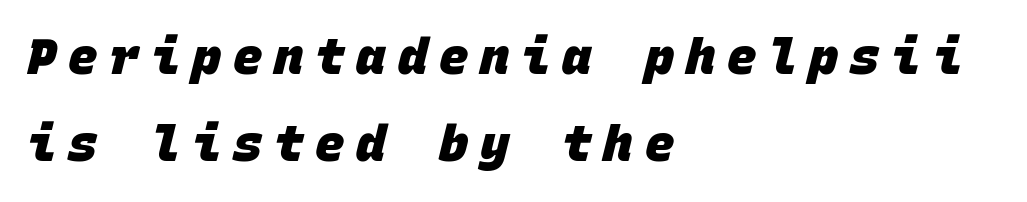
The glyphs in this specimen are sans serif. Heavy, bold letterforms. Has an underline been added? It has not. These lines are set flush left with a ragged right edge. The type is letterspaced generously, with wide tracking. Is this a fixed-width face? Yes — each glyph sits in an identical cell.
